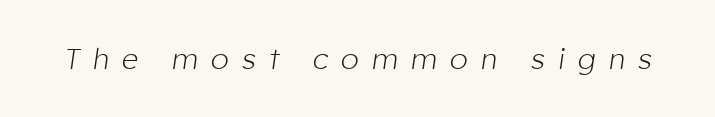
Q: Is the text bold? A: No.
Q: Is the text italic (slanted)? A: Yes, it leans right by about 8 degrees.
Q: Is the text underlined? A: No.
Q: Is the spacing between letters normal or unusually wide? A: Unusually wide.
Q: Width (condensed, normal, or wide)? A: Normal.
Q: Stroke contrast? A: Low.
Q: x-height? A: Medium.
Q: Monospaced? A: No.
